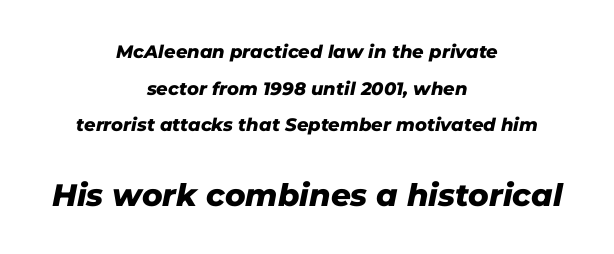
Q: Is the text bold? A: Yes.
Q: Is the text italic (slanted)? A: Yes, it leans right by about 11 degrees.
Q: Is the text underlined? A: No.
Q: How is the paragraph aligned? A: Centered.
Q: Is the spacing between letters normal or unusually wide? A: Normal.
Q: Is the spacing between lines tight, normal or loose? A: Loose.
Q: Which block of text is set in a larger size, the first (top) or the second (bottom)? A: The second (bottom) one.
Q: Width (condensed, normal, or wide)? A: Normal.
Q: Stroke contrast? A: Low.
Q: x-height? A: Medium.
Q: Monospaced? A: No.
